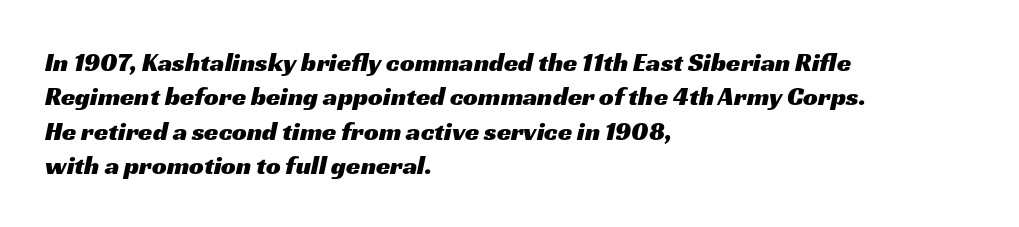
This rendering features lettering with no underline. Tracking here is standard; glyphs follow each other at the usual distance. The paragraph has a hard left edge and a soft right edge. Quick note: interline space is typical.
